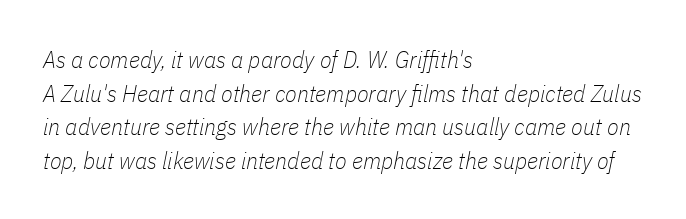
The rows are spaced the way most documents space them. You can tell it's italic because the verticals aren't actually vertical. Standard letterfit; no display-style spreading of the glyphs. The paragraph shown leans on its left margin. On a weight scale, this lands at 450 or below.
